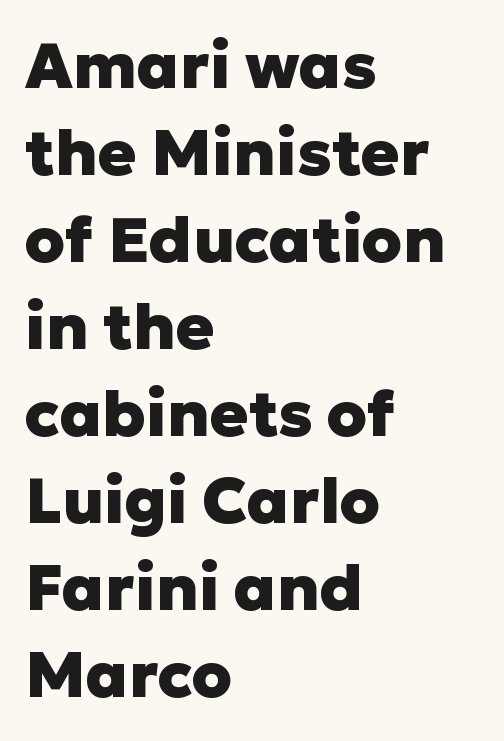
Clear beneath every line of the passage. Regarding serifs, this sample does without them. The font is running at its bold setting. Does the copy run flush right? No — it runs flush left. The passage shown is typed in a proportional face where columns would drift.
